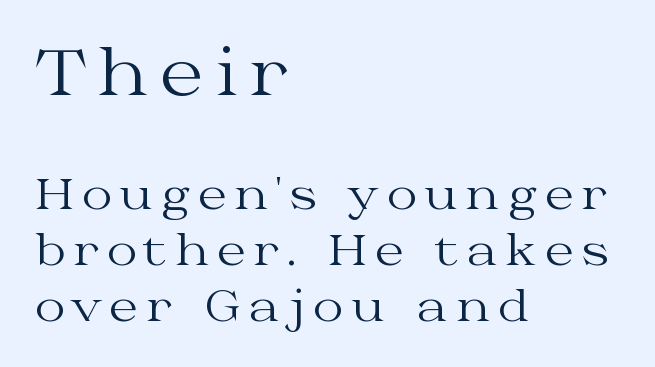
The initial chunk of copy outweighs the following chunk in type size. Caption: multi-line text, flush left, ragged right. Each letter keeps its own natural width here, so spacing adapts to shape. Every character sits straight up, as roman type does. Any mark beneath the type? The region is blank. The glyphs in this specimen are seriffed.
